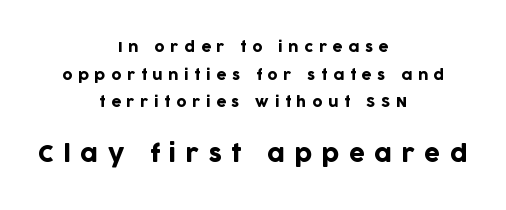
The image shows 23 px text type, upright; set centered, loose line spacing (1.97x), unusually wide letter spacing (+0.41 em), not underlined; the second (bottom) block is 1.64x larger.
